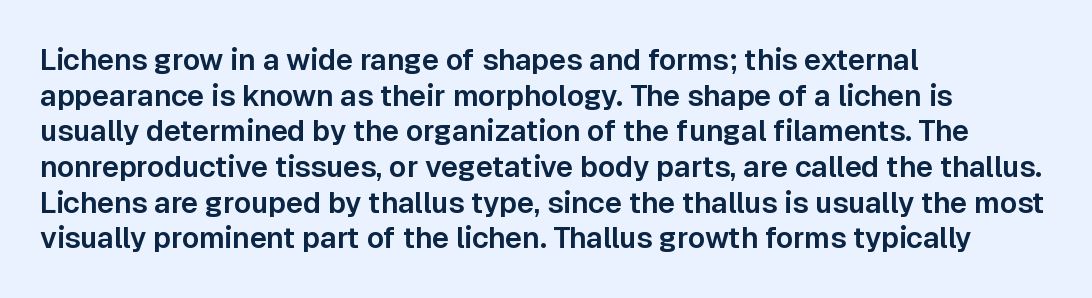
Q: Is the text italic (slanted)? A: No, it is upright.
Q: Is the typeface a serif or a sans-serif typeface? A: Sans-serif.
Q: Is the text underlined? A: No.
Q: How is the paragraph aligned? A: Left-aligned.
Q: Is the spacing between letters normal or unusually wide? A: Normal.
Q: Width (condensed, normal, or wide)? A: Normal.
Q: Stroke contrast? A: Low.
Q: x-height? A: Medium.
Q: Monospaced? A: No.
